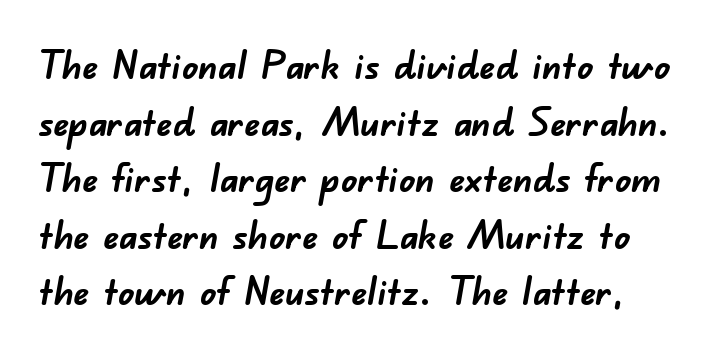
Q: Is the text bold? A: Yes.
Q: Is the typeface a serif or a sans-serif typeface? A: Sans-serif.
Q: Is the text underlined? A: No.
Q: Is the spacing between letters normal or unusually wide? A: Normal.
Q: Is the spacing between lines tight, normal or loose? A: Normal.
Q: Width (condensed, normal, or wide)? A: Normal.
Q: Stroke contrast? A: Low.
Q: x-height? A: Small.
Q: Monospaced? A: No.
